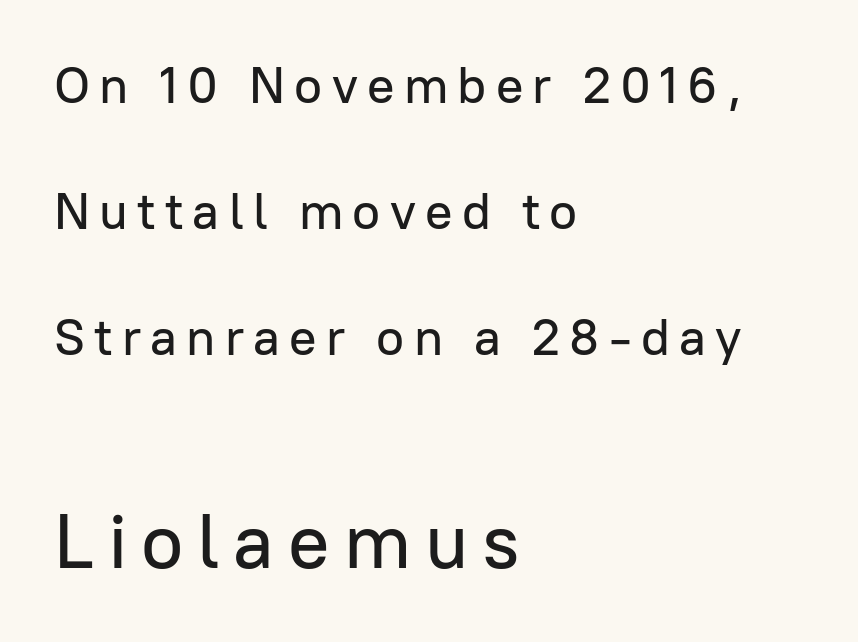
{"serif": "no", "italic": "no", "width": "normal", "stroke_contrast": "low", "x_height": "medium", "monospaced": "no", "underline": "no", "align": "left", "line_spacing": "loose", "line_spacing_ratio": 2.47, "larger_block": "second", "size_ratio": 1.51, "glyph_px": 77}
